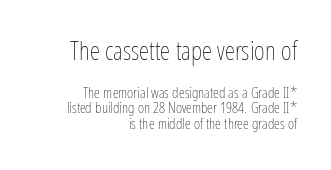
Notice how descenders almost collide with the ascenders below — that's tight leading. The rendering anchors every line to the right-hand side. A roman cut, with each character standing at attention. The baseline area is clear.
